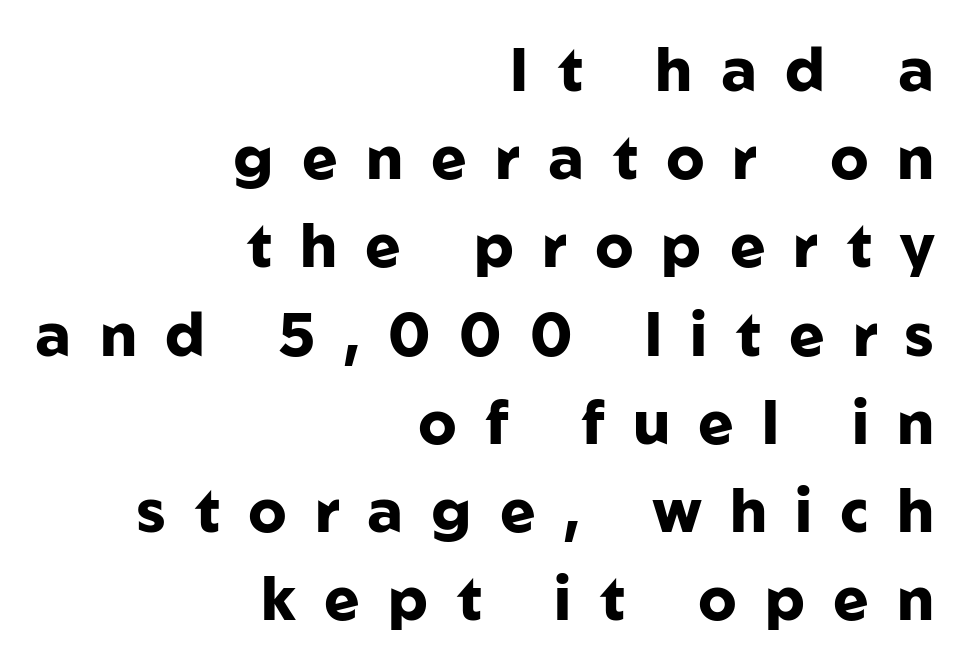
{"serif": "no", "italic": "no", "bold": "yes", "weight": "heavy", "width": "normal", "stroke_contrast": "low", "x_height": "medium", "monospaced": "no", "underline": "no", "align": "right", "line_spacing": "normal", "line_spacing_ratio": 1.47, "letter_spacing": "wide", "letter_spacing_em": 0.47, "glyph_px": 60}
